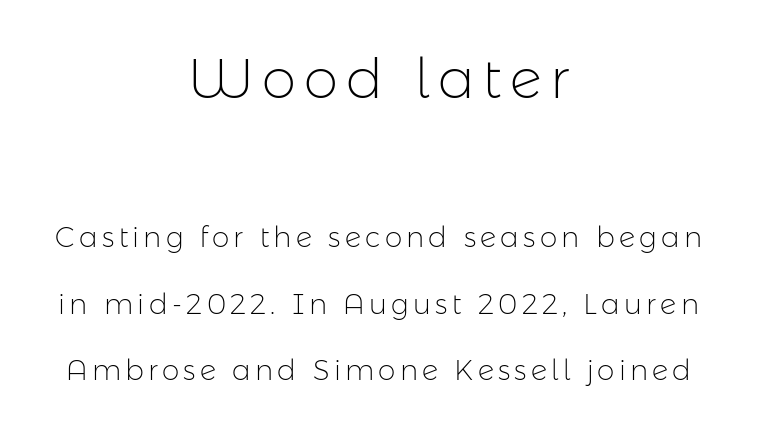
The image shows 55 px light sans-serif type, upright; set centered, loose line spacing (2.38x), not underlined; the first (top) block is 1.96x larger; low stroke contrast and a medium x-height.
